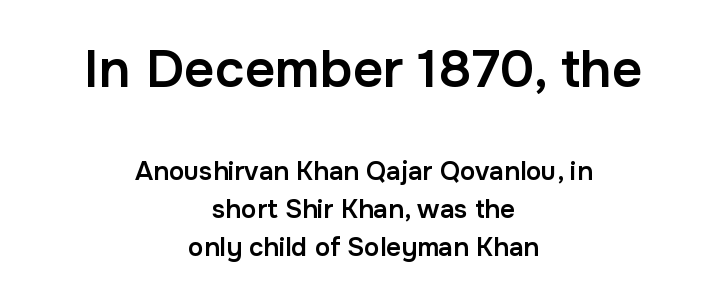
Q: Is the text bold? A: Semi-bold.
Q: Is the text italic (slanted)? A: No, it is upright.
Q: Is the typeface a serif or a sans-serif typeface? A: Sans-serif.
Q: Is the text underlined? A: No.
Q: How is the paragraph aligned? A: Centered.
Q: Is the spacing between letters normal or unusually wide? A: Normal.
Q: Is the spacing between lines tight, normal or loose? A: Normal.
Q: Which block of text is set in a larger size, the first (top) or the second (bottom)? A: The first (top) one.
Q: Width (condensed, normal, or wide)? A: Normal.
Q: Stroke contrast? A: Low.
Q: x-height? A: Medium.
Q: Monospaced? A: No.
